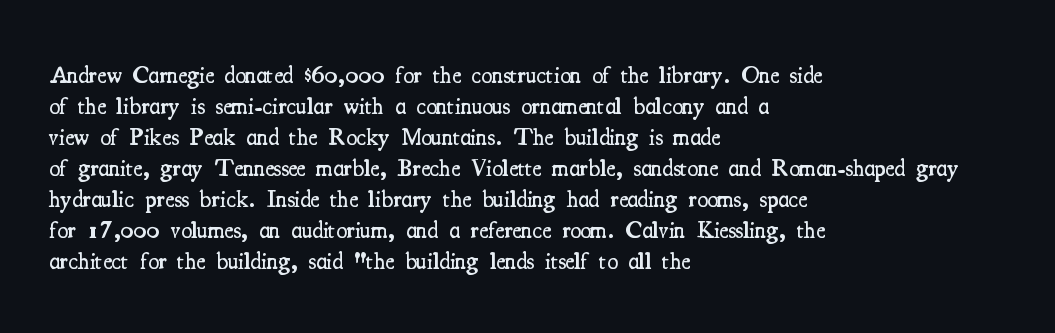
Q: Is the text bold? A: Semi-bold.
Q: Is the text italic (slanted)? A: No, it is upright.
Q: Is the text underlined? A: No.
Q: How is the paragraph aligned? A: Left-aligned.
Q: Is the spacing between letters normal or unusually wide? A: Normal.
Q: Is the spacing between lines tight, normal or loose? A: Normal.
